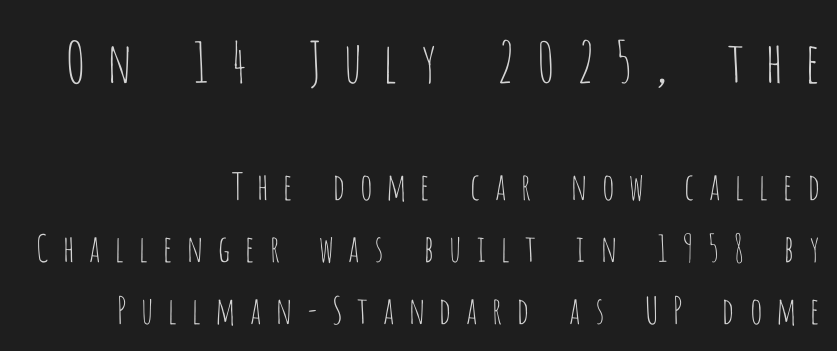
Q: Is the text bold? A: No.
Q: Is the text italic (slanted)? A: No, it is upright.
Q: Is the typeface a serif or a sans-serif typeface? A: Sans-serif.
Q: Is the text underlined? A: No.
Q: How is the paragraph aligned? A: Right-aligned.
Q: Is the spacing between letters normal or unusually wide? A: Unusually wide.
Q: Is the spacing between lines tight, normal or loose? A: Normal.
Q: Which block of text is set in a larger size, the first (top) or the second (bottom)? A: The first (top) one.
Q: Width (condensed, normal, or wide)? A: Condensed.
Q: Stroke contrast? A: Low.
Q: x-height? A: Large.
Q: Monospaced? A: No.
